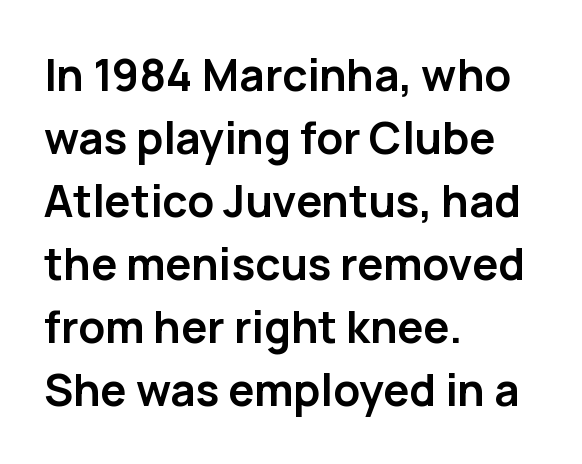
Q: Is the text bold? A: Yes.
Q: Is the text italic (slanted)? A: No, it is upright.
Q: Is the typeface a serif or a sans-serif typeface? A: Sans-serif.
Q: Is the text underlined? A: No.
Q: How is the paragraph aligned? A: Left-aligned.
Q: Is the spacing between letters normal or unusually wide? A: Normal.
Q: Is the spacing between lines tight, normal or loose? A: Normal.
Q: Width (condensed, normal, or wide)? A: Normal.
Q: Stroke contrast? A: Low.
Q: x-height? A: Medium.
Q: Monospaced? A: No.
